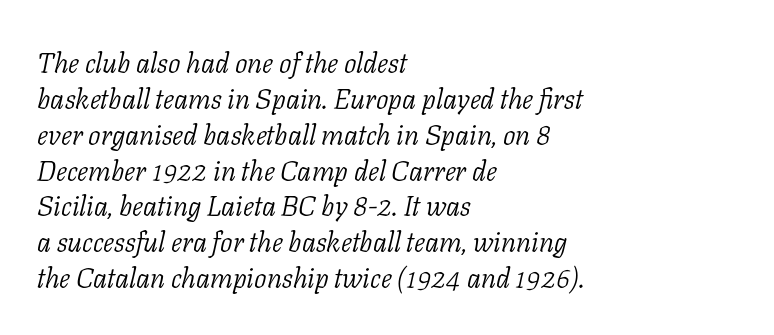
{"serif": "yes", "italic": "yes", "lean": "right", "slant_degrees": 11, "bold": "no", "weight": "light", "width": "normal", "stroke_contrast": "low", "x_height": "medium", "monospaced": "no", "underline": "no", "align": "left", "line_spacing": "normal", "line_spacing_ratio": 1.28, "letter_spacing": "normal", "letter_spacing_em": 0.0, "glyph_px": 28}
